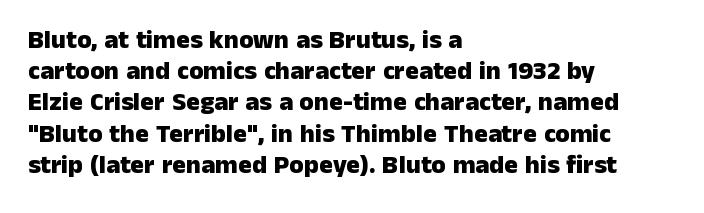
Q: Is the text bold? A: Yes.
Q: Is the text italic (slanted)? A: No, it is upright.
Q: Is the text underlined? A: No.
Q: How is the paragraph aligned? A: Left-aligned.
Q: Is the spacing between letters normal or unusually wide? A: Normal.
